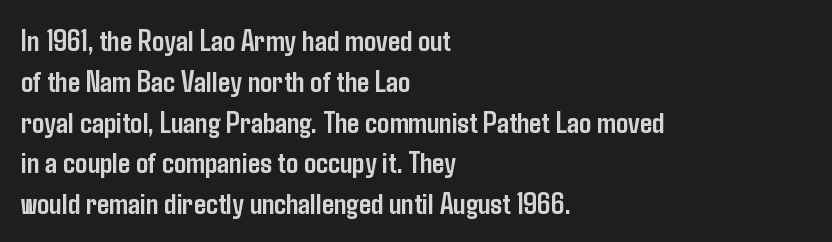
{"serif": "no", "italic": "no", "bold": "yes", "weight": "semibold", "width": "condensed", "stroke_contrast": "low", "x_height": "medium", "monospaced": "no", "underline": "no", "align": "left", "line_spacing": "normal", "line_spacing_ratio": 1.36, "letter_spacing": "normal", "letter_spacing_em": 0.0, "glyph_px": 30}
